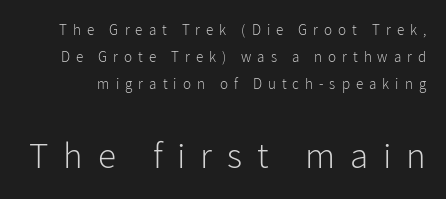
Q: Is the text bold? A: No.
Q: Is the text italic (slanted)? A: No, it is upright.
Q: Is the typeface a serif or a sans-serif typeface? A: Sans-serif.
Q: Is the text underlined? A: No.
Q: Is the spacing between letters normal or unusually wide? A: Unusually wide.
Q: Which block of text is set in a larger size, the first (top) or the second (bottom)? A: The second (bottom) one.
Q: Width (condensed, normal, or wide)? A: Normal.
Q: Stroke contrast? A: Low.
Q: x-height? A: Medium.
Q: Monospaced? A: No.
